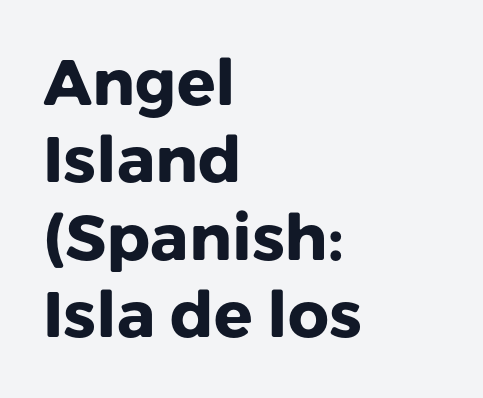
The image shows 64 px heavy sans-serif type, upright; set left-aligned, line spacing 1.21x, normal letter spacing, not underlined; low stroke contrast and a medium x-height.
